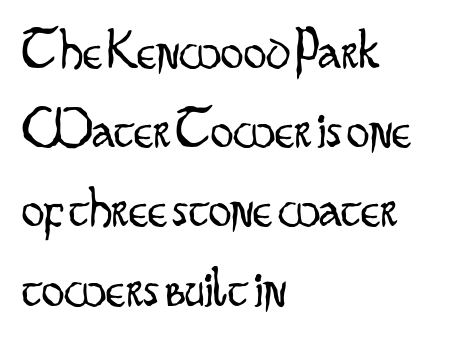
The image shows 57 px light, condensed sans-serif type, upright; set left-aligned, normal line spacing (1.39x), normal letter spacing, not underlined; low stroke contrast and a small x-height.
